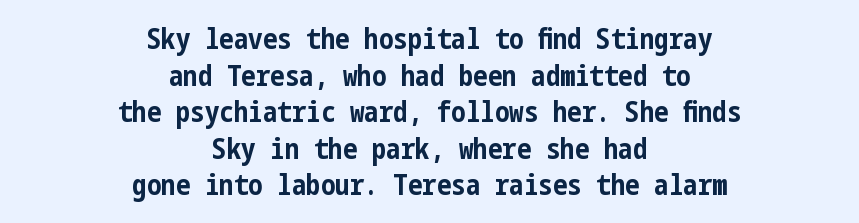
Q: Is the text bold? A: Yes.
Q: Is the text italic (slanted)? A: No, it is upright.
Q: Is the typeface a serif or a sans-serif typeface? A: Sans-serif.
Q: Is the text underlined? A: No.
Q: How is the paragraph aligned? A: Centered.
Q: Is the spacing between letters normal or unusually wide? A: Normal.
Q: Is the spacing between lines tight, normal or loose? A: Normal.
Q: Width (condensed, normal, or wide)? A: Condensed.
Q: Stroke contrast? A: Low.
Q: x-height? A: Medium.
